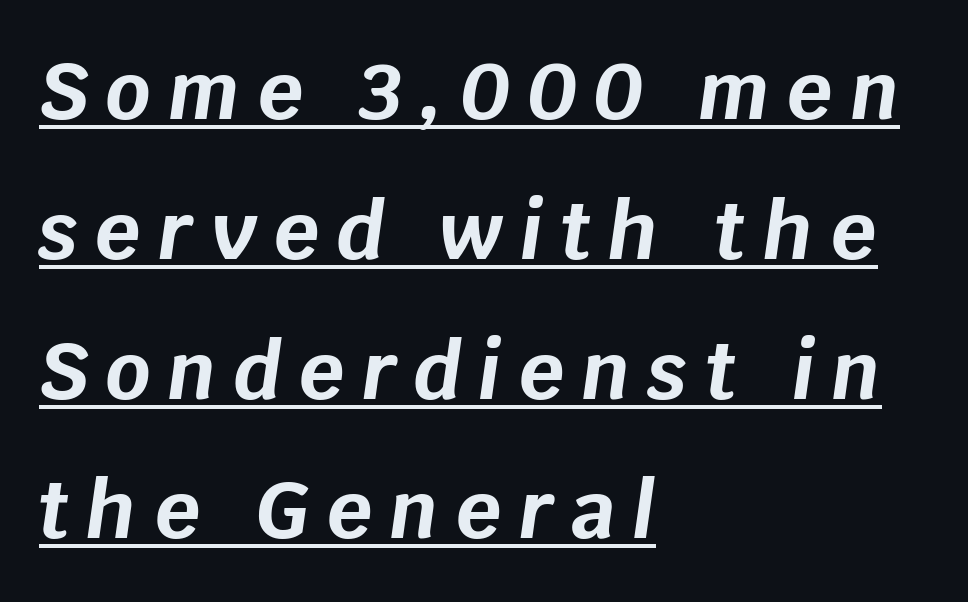
{"italic": "yes", "lean": "right", "slant_degrees": 8, "bold": "yes", "weight": "bold", "width": "normal", "stroke_contrast": "low", "x_height": "large", "monospaced": "no", "underline": "yes", "align": "left", "line_spacing_ratio": 1.77, "letter_spacing": "wide", "letter_spacing_em": 0.22, "glyph_px": 79}
